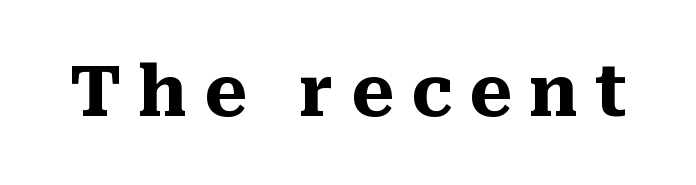
{"serif": "yes", "italic": "no", "bold": "yes", "weight": "heavy", "width": "normal", "stroke_contrast": "medium", "x_height": "medium", "monospaced": "no", "underline": "no", "letter_spacing": "wide", "letter_spacing_em": 0.24, "glyph_px": 70}
